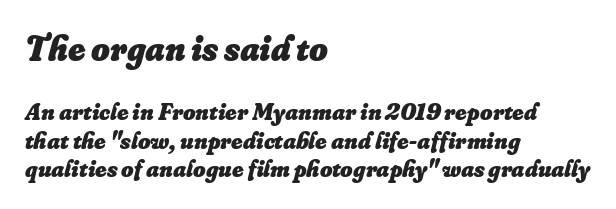
{"italic": "yes", "lean": "right", "slant_degrees": 16, "bold": "yes", "weight": "heavy", "width": "normal", "stroke_contrast": "low", "x_height": "small", "monospaced": "no", "underline": "no", "align": "left", "line_spacing_ratio": 1.18, "letter_spacing": "normal", "letter_spacing_em": 0.0, "larger_block": "first", "size_ratio": 1.5, "glyph_px": 36}
